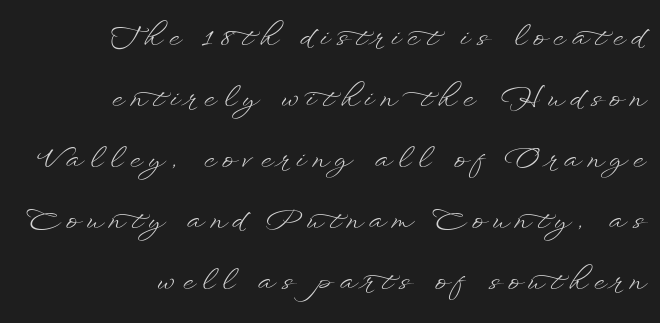
Q: Is the text bold? A: No.
Q: Is the text italic (slanted)? A: Yes.
Q: Is the text underlined? A: No.
Q: Is the spacing between letters normal or unusually wide? A: Unusually wide.
Q: Is the spacing between lines tight, normal or loose? A: Loose.
Q: Width (condensed, normal, or wide)? A: Wide.
Q: Stroke contrast? A: Low.
Q: x-height? A: Small.
Q: Monospaced? A: No.
